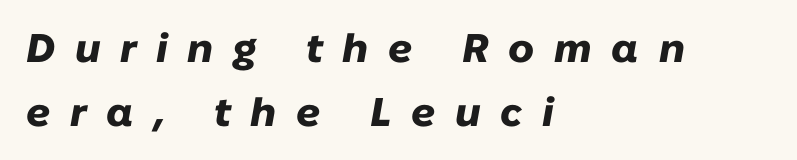
{"italic": "yes", "lean": "right", "slant_degrees": 10, "bold": "yes", "weight": "heavy", "width": "normal", "stroke_contrast": "low", "x_height": "medium", "monospaced": "no", "underline": "no", "align": "left", "line_spacing": "normal", "line_spacing_ratio": 1.6, "letter_spacing": "wide", "letter_spacing_em": 0.49, "glyph_px": 40}
